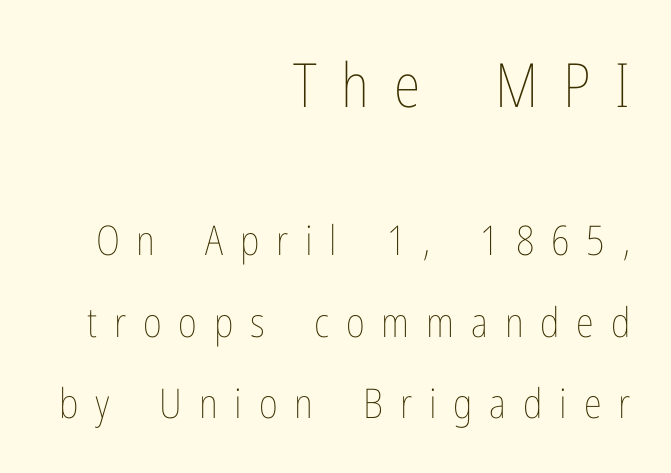
{"italic": "no", "bold": "no", "weight": "thin", "width": "condensed", "stroke_contrast": "low", "x_height": "medium", "monospaced": "no", "underline": "no", "align": "right", "line_spacing": "loose", "line_spacing_ratio": 1.99, "letter_spacing": "wide", "letter_spacing_em": 0.41, "larger_block": "first", "size_ratio": 1.49, "glyph_px": 61}
